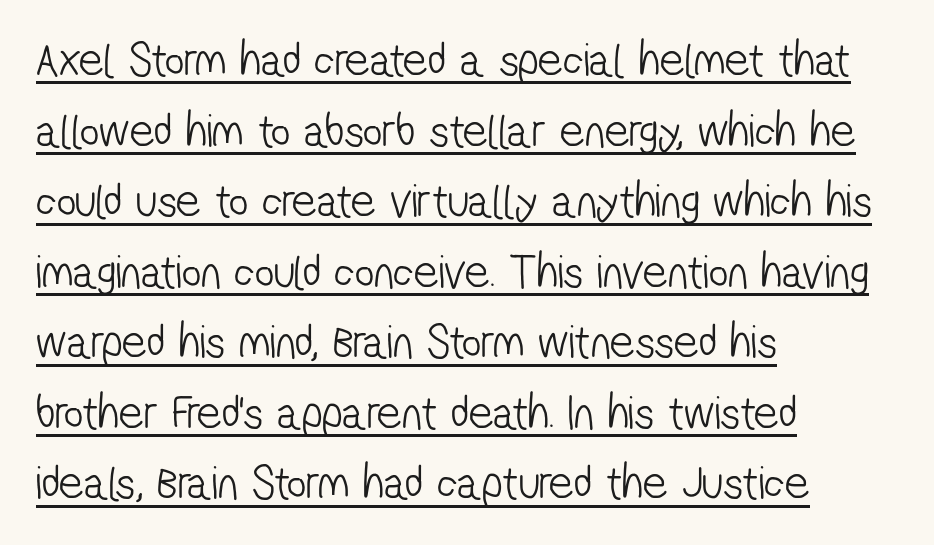
Q: Is the text bold? A: No.
Q: Is the typeface a serif or a sans-serif typeface? A: Sans-serif.
Q: Is the text underlined? A: Yes.
Q: How is the paragraph aligned? A: Left-aligned.
Q: Is the spacing between letters normal or unusually wide? A: Normal.
Q: Is the spacing between lines tight, normal or loose? A: Normal.
Q: Width (condensed, normal, or wide)? A: Condensed.
Q: Stroke contrast? A: Low.
Q: x-height? A: Medium.
Q: Monospaced? A: No.
